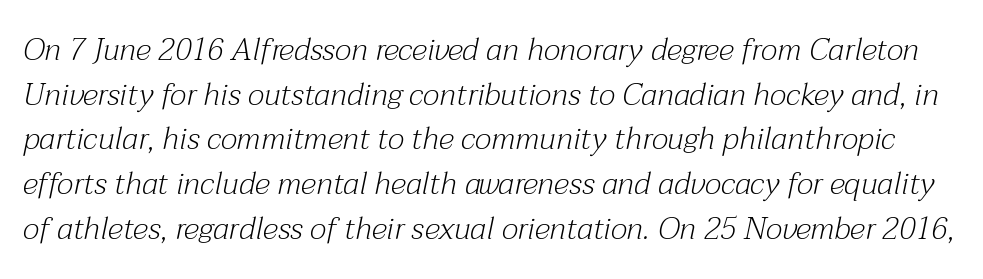
The letters are slanted; this is an italic face. Bold? No — there's no thickening of the strokes. Default kerning and tracking; the words read as compact shapes. A clean baseline with only descenders dipping below it. Normally led — the rows are evenly, conventionally spaced.
